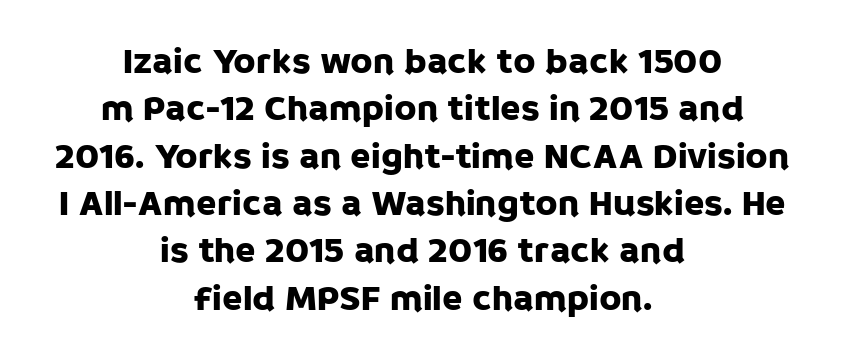
Stroke terminals: plain, sans-serif. No word sits above an underline. In CSS terms this would be text-align: center. Characters remain perfectly vertical along every line. Evenly set lines give the paragraph a standard silhouette.
